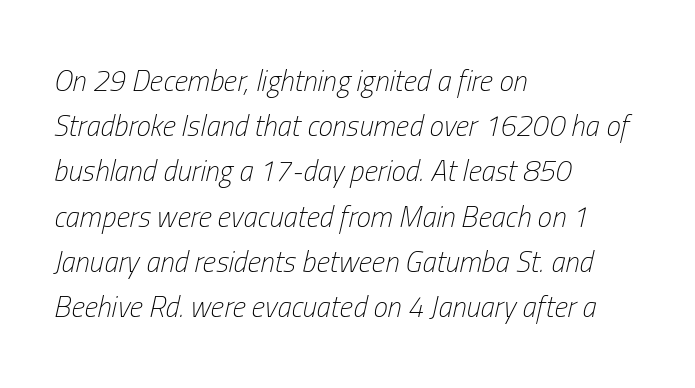
The image shows 29 px light, condensed type, italic (leaning right); set left-aligned, normal line spacing (1.56x), normal letter spacing, not underlined; low stroke contrast and a medium x-height.
